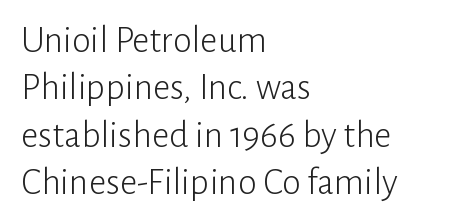
Q: Is the text bold? A: No.
Q: Is the text italic (slanted)? A: No, it is upright.
Q: Is the typeface a serif or a sans-serif typeface? A: Sans-serif.
Q: Is the text underlined? A: No.
Q: How is the paragraph aligned? A: Left-aligned.
Q: Is the spacing between letters normal or unusually wide? A: Normal.
Q: Is the spacing between lines tight, normal or loose? A: Normal.
Q: Width (condensed, normal, or wide)? A: Normal.
Q: Stroke contrast? A: Low.
Q: x-height? A: Medium.
Q: Monospaced? A: No.
